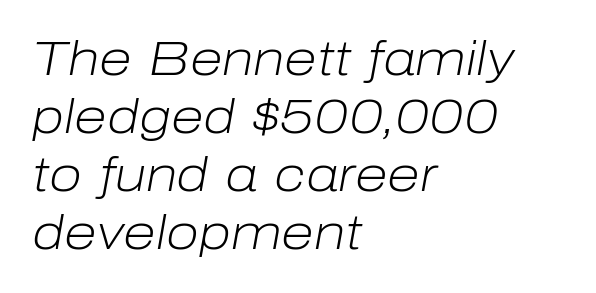
The image shows 48 px light type, italic (leaning right); set left-aligned, line spacing 1.21x, normal letter spacing, not underlined; low stroke contrast and a medium x-height.
